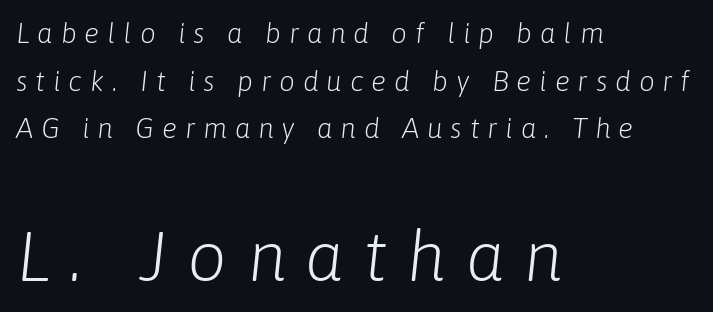
{"italic": "yes", "lean": "right", "slant_degrees": 6, "bold": "no", "weight": "light", "width": "normal", "stroke_contrast": "low", "x_height": "medium", "monospaced": "no", "underline": "no", "align": "left", "line_spacing": "normal", "line_spacing_ratio": 1.7, "letter_spacing": "wide", "letter_spacing_em": 0.28, "larger_block": "second", "size_ratio": 2.5, "glyph_px": 70}
